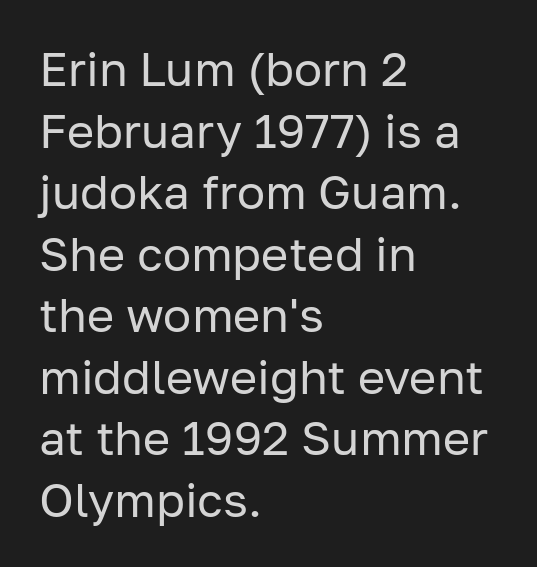
The rendering uses natural spacing where letterforms have individual widths. The axis of the letterforms is exactly vertical. A light-to-regular cut is what we see here. A normal amount of white space separates one row of letters from the next. Nothing unusual about the tracking: characters are spaced as the font intends.
